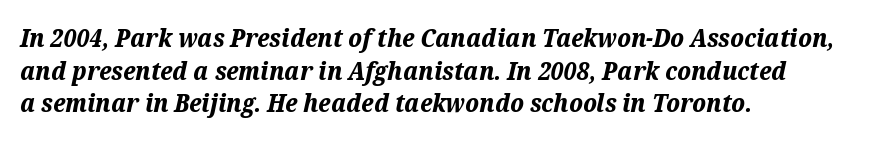
{"italic": "yes", "lean": "right", "slant_degrees": 12, "bold": "yes", "underline": "no", "align": "left", "line_spacing": "normal", "line_spacing_ratio": 1.31, "letter_spacing": "normal", "letter_spacing_em": 0.0, "glyph_px": 25}
